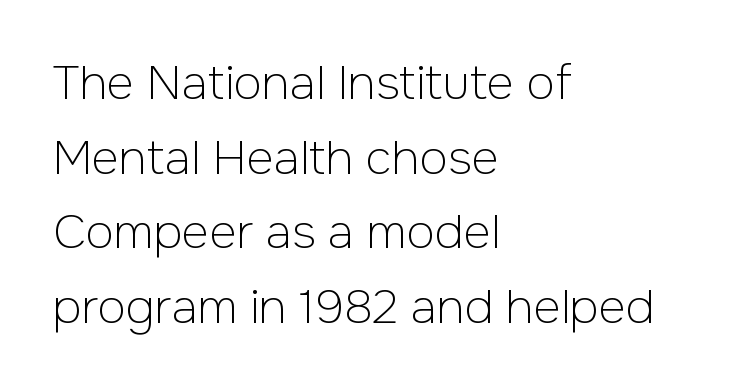
The image shows 47 px light sans-serif type, upright; set left-aligned, normal line spacing (1.59x), normal letter spacing, not underlined; low stroke contrast and a medium x-height.
